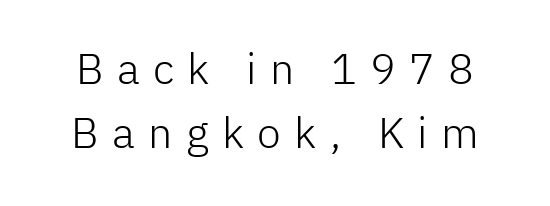
The image shows 43 px light sans-serif type, upright; set normal line spacing (1.49x), unusually wide letter spacing (+0.31 em), not underlined; low stroke contrast and a medium x-height.
